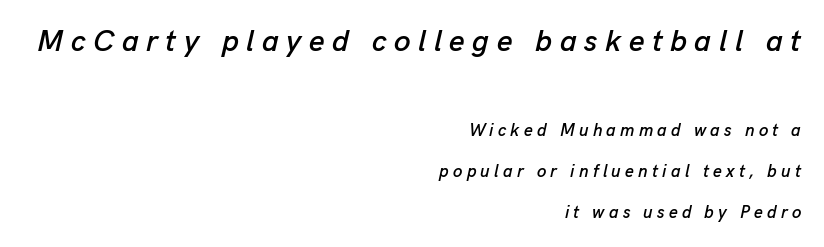
The image shows 30 px text type, italic (leaning right); set right-aligned, loose line spacing (2.42x), unusually wide letter spacing (+0.25 em), not underlined; the first (top) block is 1.76x larger; low stroke contrast and a medium x-height.
